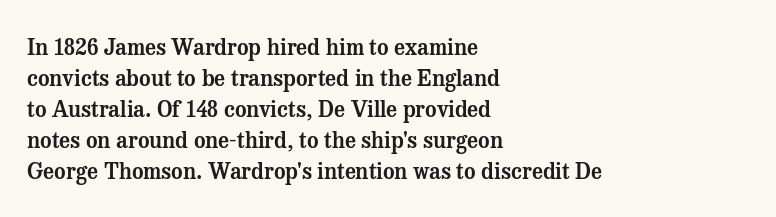
No italicization has been applied; the sample stays upright. The text block is weighted toward the left margin, trailing off unevenly rightward. Each row of text sits above clean, open space. Leading matches the norm, producing a regular column. Nobody touched the tracking dial on this one.
